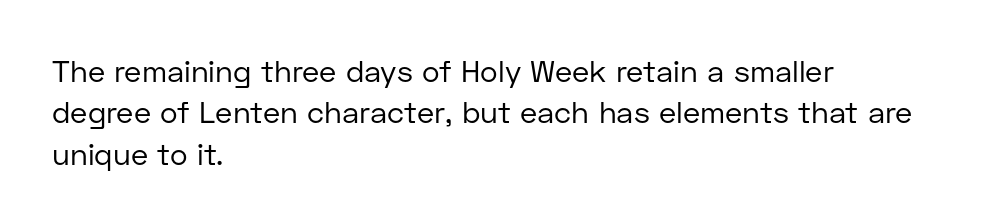
{"serif": "no", "italic": "no", "bold": "no", "weight": "regular", "width": "normal", "stroke_contrast": "low", "x_height": "medium", "monospaced": "no", "underline": "no", "align": "left", "line_spacing": "normal", "line_spacing_ratio": 1.38, "letter_spacing": "normal", "letter_spacing_em": 0.0, "glyph_px": 30}
